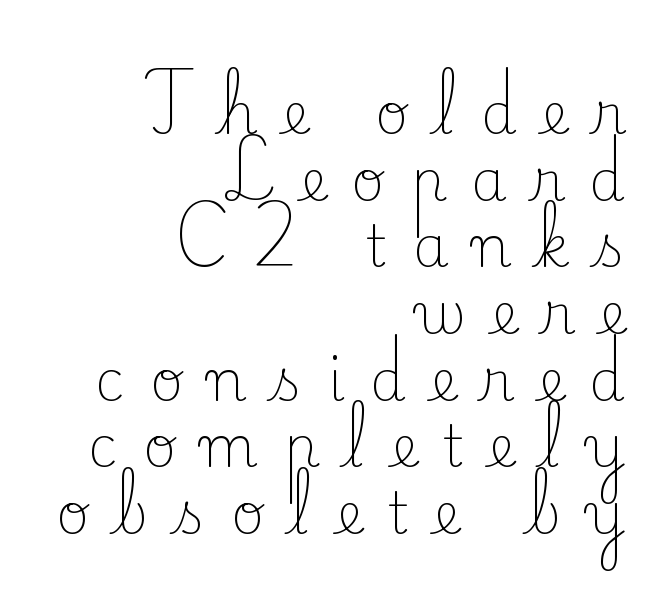
{"serif": "yes", "italic": "no", "bold": "no", "weight": "light", "width": "normal", "stroke_contrast": "low", "x_height": "small", "monospaced": "no", "underline": "no", "align": "right", "line_spacing_ratio": 1.17, "letter_spacing": "wide", "letter_spacing_em": 0.44, "glyph_px": 57}
